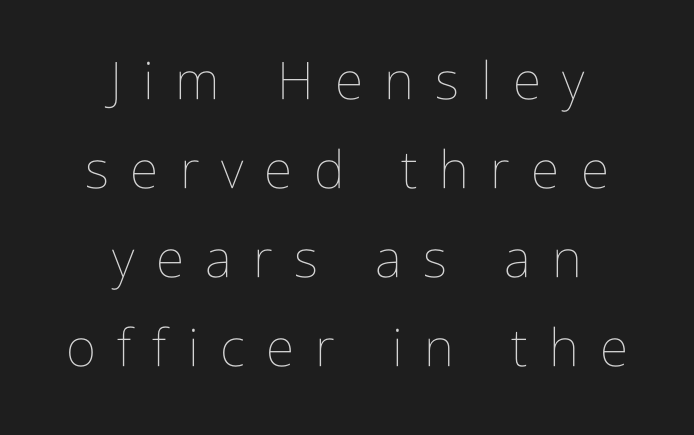
Q: Is the text bold? A: No.
Q: Is the text italic (slanted)? A: No, it is upright.
Q: Is the text underlined? A: No.
Q: How is the paragraph aligned? A: Centered.
Q: Is the spacing between letters normal or unusually wide? A: Unusually wide.
Q: Width (condensed, normal, or wide)? A: Condensed.
Q: Stroke contrast? A: Low.
Q: x-height? A: Medium.
Q: Monospaced? A: No.
